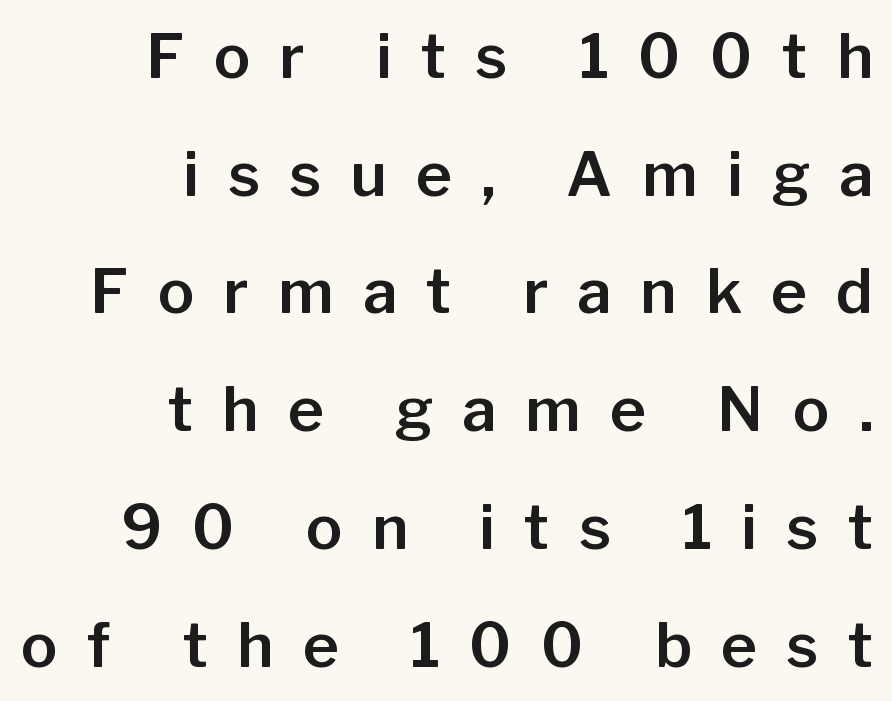
{"serif": "no", "italic": "no", "width": "normal", "stroke_contrast": "low", "x_height": "medium", "monospaced": "no", "underline": "no", "align": "right", "line_spacing": "loose", "line_spacing_ratio": 1.93, "letter_spacing": "wide", "letter_spacing_em": 0.48, "glyph_px": 61}
